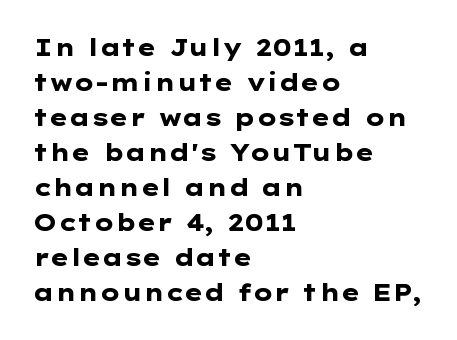
A normal amount of white space separates one row of letters from the next. The lines in this sample share a left origin and differ only in where they stop. Characters follow at the spacing the type designer built in. In terms of weight, the rendering is a true, heavy bold.
